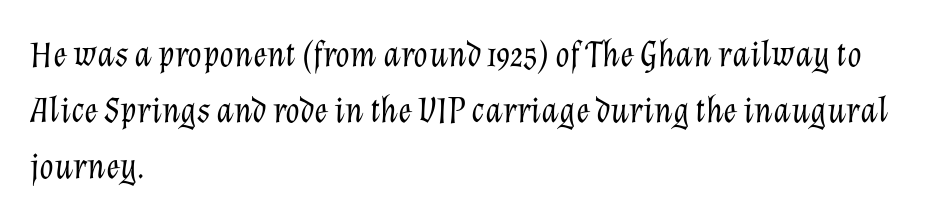
The image shows 37 px light type, italic (leaning right); set left-aligned, normal line spacing (1.52x), normal letter spacing, not underlined; low stroke contrast and a medium x-height.
